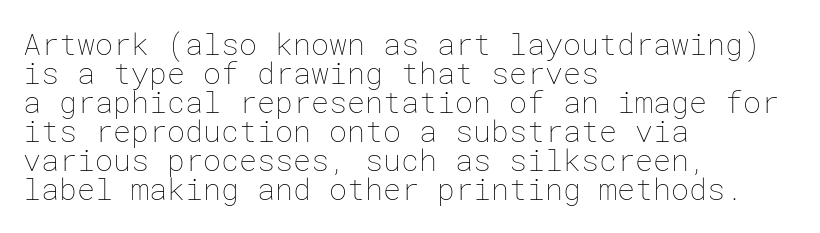
Q: Is the text bold? A: No.
Q: Is the text italic (slanted)? A: No, it is upright.
Q: Is the text underlined? A: No.
Q: How is the paragraph aligned? A: Left-aligned.
Q: Is the spacing between letters normal or unusually wide? A: Normal.
Q: Is the spacing between lines tight, normal or loose? A: Tight.
Q: Width (condensed, normal, or wide)? A: Normal.
Q: Stroke contrast? A: Low.
Q: x-height? A: Medium.
